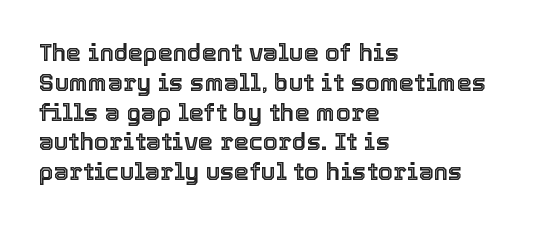
{"italic": "no", "underline": "no", "align": "left", "line_spacing_ratio": 1.24, "letter_spacing": "normal", "letter_spacing_em": 0.0, "glyph_px": 24}
